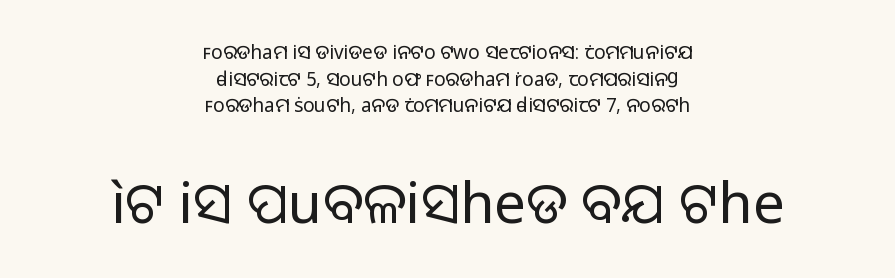
The image shows 56 px regular-weight sans-serif type, upright; set centered, normal line spacing (1.4x), normal letter spacing, not underlined; the second (bottom) block is 2.95x larger; low stroke contrast and a medium x-height.
